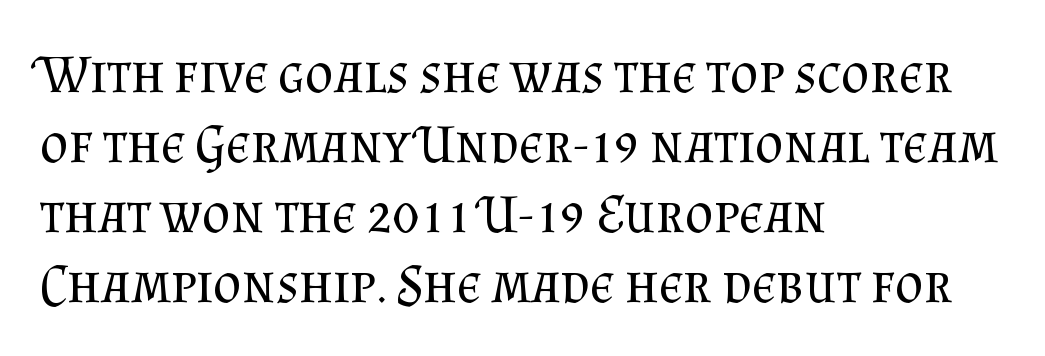
{"serif": "yes", "italic": "no", "bold": "no", "weight": "regular", "width": "normal", "stroke_contrast": "medium", "x_height": "small", "monospaced": "no", "underline": "no", "align": "left", "line_spacing": "normal", "line_spacing_ratio": 1.27, "letter_spacing": "normal", "letter_spacing_em": 0.0, "glyph_px": 55}
